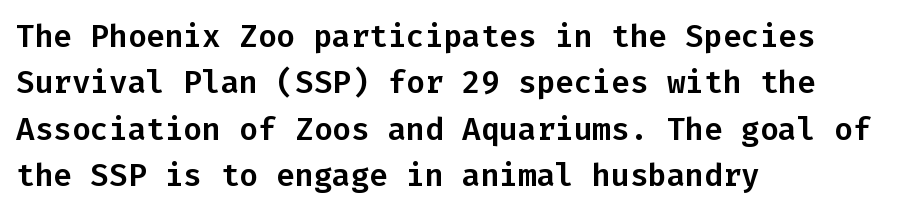
The image shows 31 px sans-serif type, upright, monospaced; set left-aligned, normal line spacing (1.5x), normal letter spacing, not underlined; low stroke contrast and a medium x-height.
